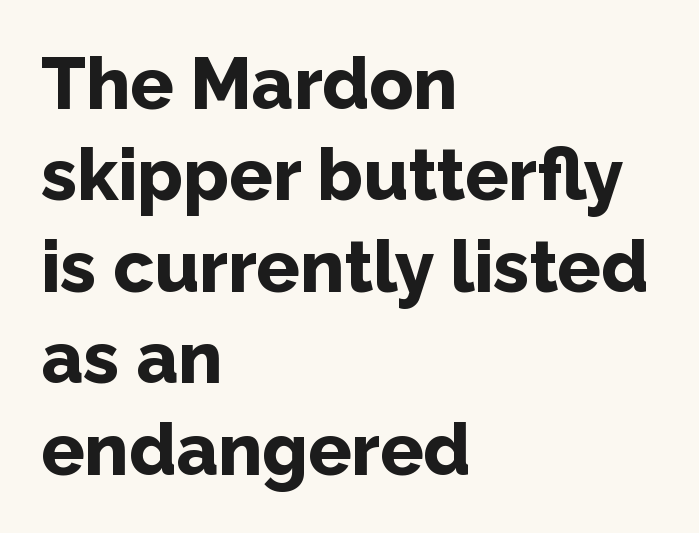
The image shows 72 px bold sans-serif type, upright; set left-aligned, normal line spacing (1.27x), normal letter spacing, not underlined; low stroke contrast and a medium x-height.
